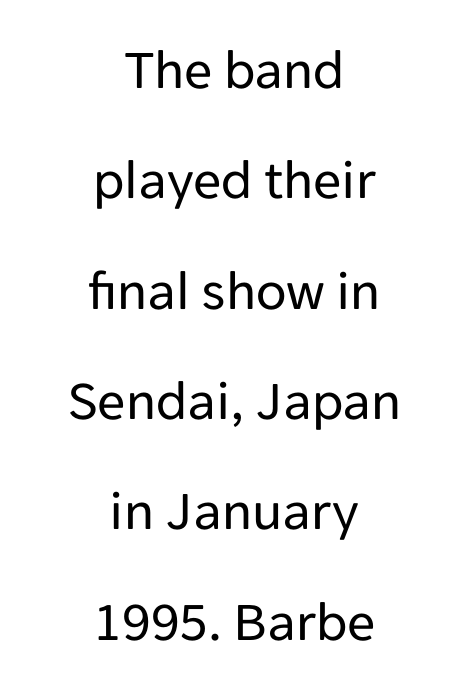
{"serif": "no", "italic": "no", "bold": "no", "weight": "regular", "width": "normal", "stroke_contrast": "low", "x_height": "medium", "monospaced": "no", "underline": "no", "align": "center", "line_spacing": "loose", "line_spacing_ratio": 1.97, "letter_spacing": "normal", "letter_spacing_em": 0.0, "glyph_px": 56}
